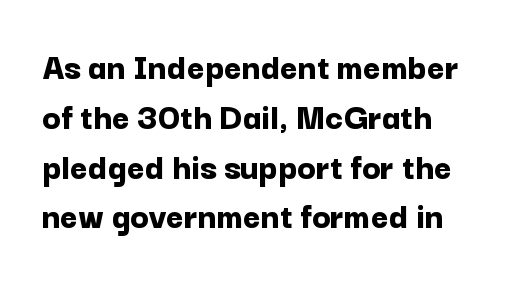
Q: Is the text bold? A: Yes.
Q: Is the text italic (slanted)? A: No, it is upright.
Q: Is the typeface a serif or a sans-serif typeface? A: Sans-serif.
Q: Is the text underlined? A: No.
Q: Is the spacing between letters normal or unusually wide? A: Normal.
Q: Is the spacing between lines tight, normal or loose? A: Normal.
Q: Width (condensed, normal, or wide)? A: Normal.
Q: Stroke contrast? A: Low.
Q: x-height? A: Medium.
Q: Monospaced? A: No.
